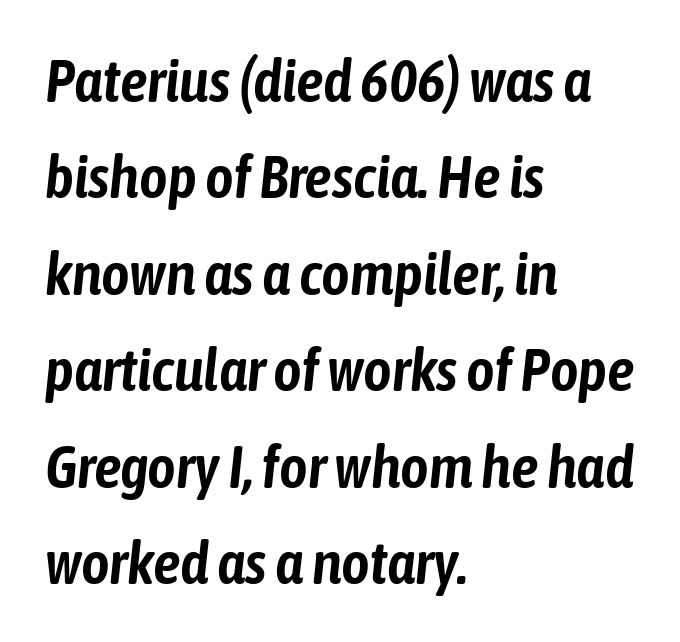
Q: Is the text italic (slanted)? A: Yes, it leans right by about 6 degrees.
Q: Is the text underlined? A: No.
Q: How is the paragraph aligned? A: Left-aligned.
Q: Is the spacing between letters normal or unusually wide? A: Normal.
Q: Is the spacing between lines tight, normal or loose? A: Normal.
Q: Width (condensed, normal, or wide)? A: Condensed.
Q: Stroke contrast? A: Low.
Q: x-height? A: Medium.
Q: Monospaced? A: No.
